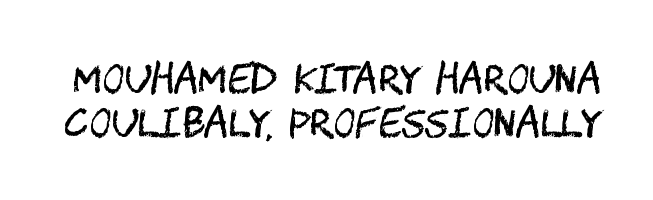
The typeface chosen for these lines omits serifs. Look at the tracking — it's just the regular setting, nothing added. Each stroke keeps to a modest, everyday thickness or less. Type without underlining. The typography opts for an upright posture over an oblique one.
